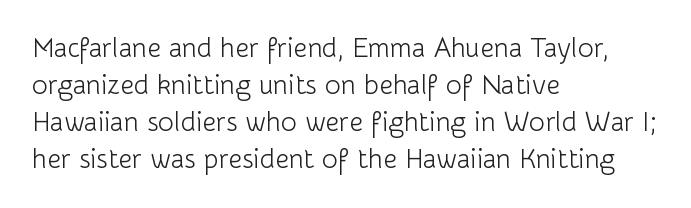
The image shows 27 px text type, upright; set left-aligned, normal line spacing (1.37x), normal letter spacing, not underlined.
